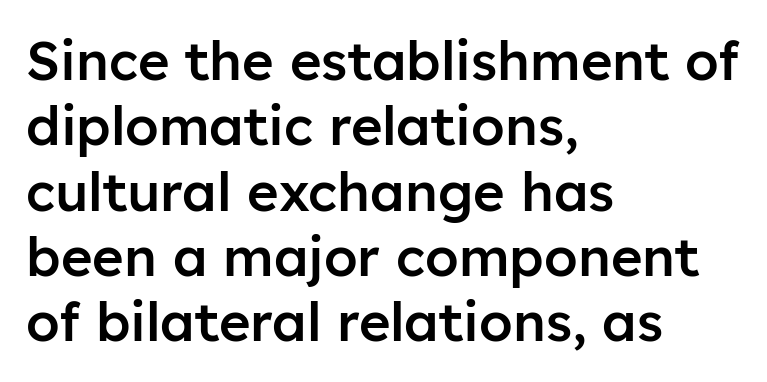
{"serif": "no", "italic": "no", "bold": "semi", "weight": "semibold", "width": "normal", "stroke_contrast": "low", "x_height": "medium", "monospaced": "no", "underline": "no", "align": "left", "line_spacing_ratio": 1.21, "letter_spacing": "normal", "letter_spacing_em": 0.0, "glyph_px": 54}
